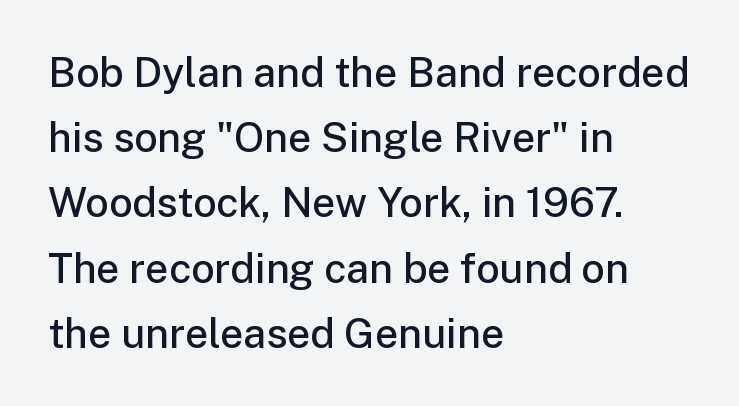
Q: Is the text bold? A: Semi-bold.
Q: Is the text italic (slanted)? A: No, it is upright.
Q: Is the typeface a serif or a sans-serif typeface? A: Sans-serif.
Q: Is the text underlined? A: No.
Q: How is the paragraph aligned? A: Left-aligned.
Q: Is the spacing between letters normal or unusually wide? A: Normal.
Q: Is the spacing between lines tight, normal or loose? A: Normal.
Q: Width (condensed, normal, or wide)? A: Normal.
Q: Stroke contrast? A: Low.
Q: x-height? A: Medium.
Q: Monospaced? A: No.
